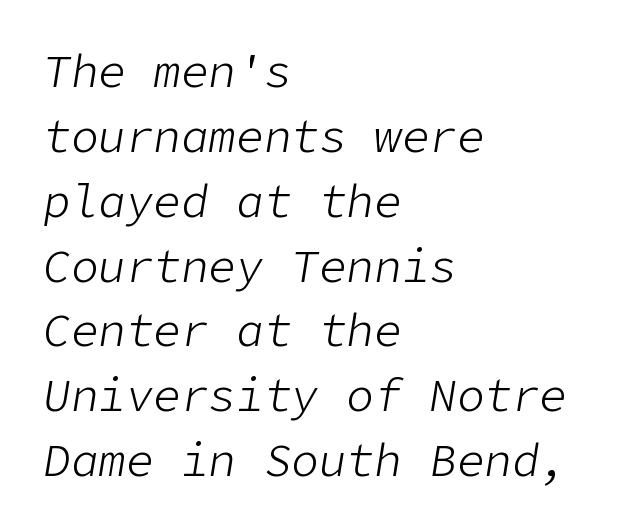
Horizontal bands of white between lines are of average thickness. Tracking here is standard; glyphs follow each other at the usual distance. Rule under the text: the space is simply empty. All the whitespace from short lines collects on the right. An italicized treatment has been applied to the whole sample. The weight would be labelled regular, book, light, or lighter still.
